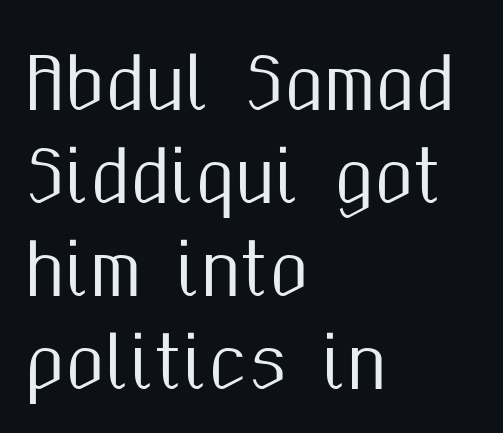
Q: Is the text italic (slanted)? A: No, it is upright.
Q: Is the typeface a serif or a sans-serif typeface? A: Sans-serif.
Q: Is the text underlined? A: No.
Q: How is the paragraph aligned? A: Left-aligned.
Q: Is the spacing between letters normal or unusually wide? A: Normal.
Q: Is the spacing between lines tight, normal or loose? A: Normal.
Q: Width (condensed, normal, or wide)? A: Condensed.
Q: Stroke contrast? A: Medium.
Q: x-height? A: Medium.
Q: Monospaced? A: No.
